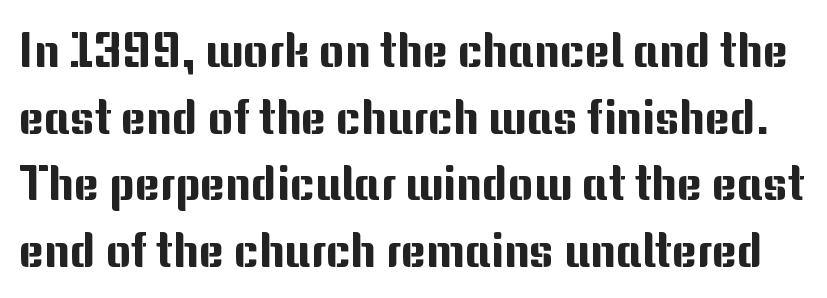
The image shows 48 px sans-serif type, upright; set normal line spacing (1.39x), normal letter spacing, not underlined; medium stroke contrast and a medium x-height.
